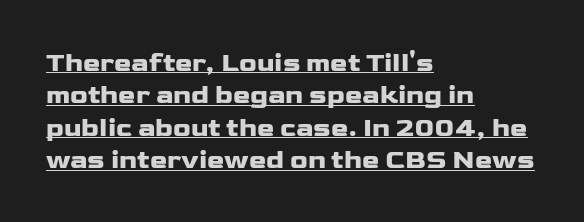
The image shows 26 px text type, upright; set left-aligned, normal line spacing (1.25x), normal letter spacing, underlined.
